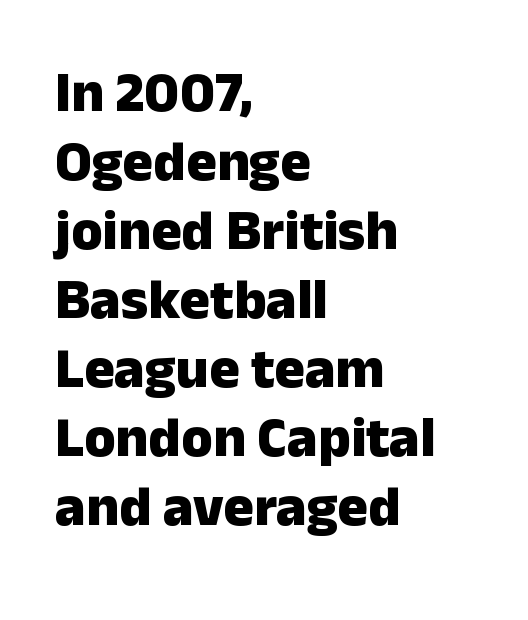
The image shows 57 px heavy sans-serif type, upright; set left-aligned, line spacing 1.21x, normal letter spacing, not underlined; low stroke contrast and a medium x-height.
